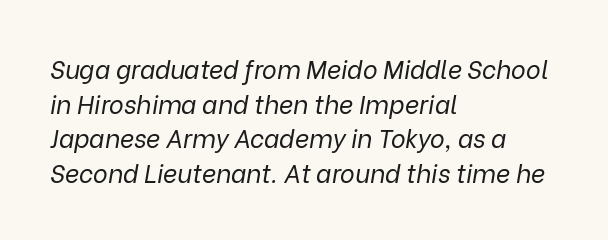
Q: Is the text bold? A: No.
Q: Is the text italic (slanted)? A: Yes, it leans right by about 9 degrees.
Q: Is the text underlined? A: No.
Q: How is the paragraph aligned? A: Left-aligned.
Q: Is the spacing between letters normal or unusually wide? A: Normal.
Q: Is the spacing between lines tight, normal or loose? A: Normal.
